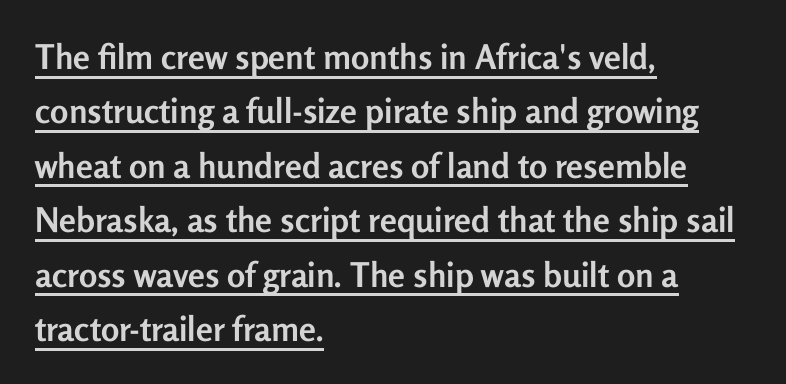
Standard letterfit; no display-style spreading of the glyphs. The characters display no serif detailing; their extremities are plain. These lines were composed using upright roman letters. A full-strength bold gives these letters their thick strokes. Has an underline been added? It has. This sample is left-justified, so line endings fall wherever the words run out.
